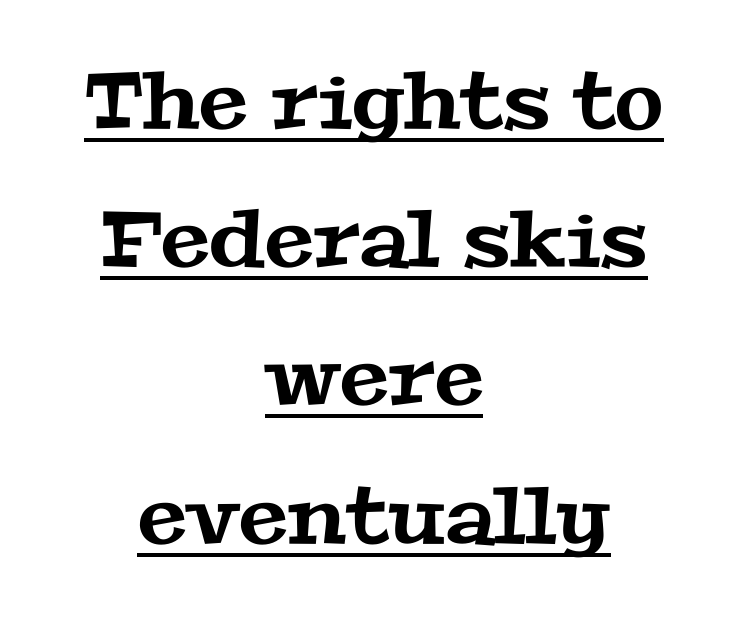
{"serif": "yes", "width": "wide", "stroke_contrast": "medium", "x_height": "medium", "monospaced": "no", "underline": "yes", "align": "center", "line_spacing_ratio": 1.75, "letter_spacing": "normal", "letter_spacing_em": 0.0, "glyph_px": 79}
